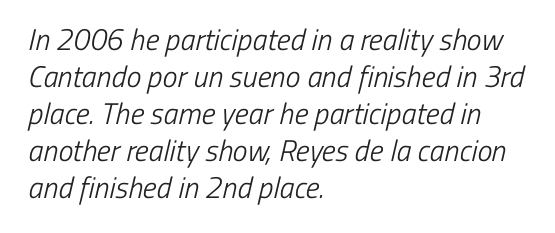
The image shows 30 px light, condensed sans-serif type; set left-aligned, line spacing 1.23x, normal letter spacing, not underlined; low stroke contrast and a medium x-height.
